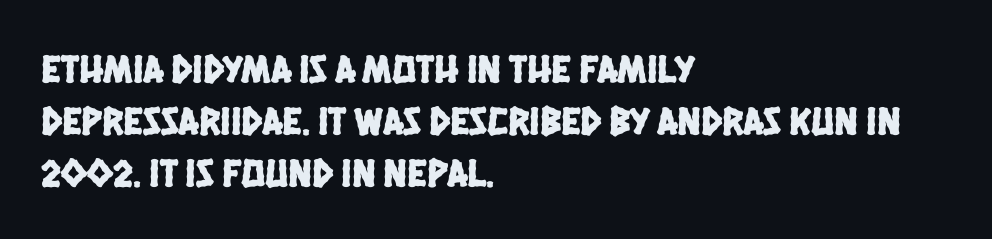
Interline gaps are of average width in this sample. Tracking value appears to be zero — textbook default spacing. Beneath every word, the page is bare. The font family rendered here belongs to the sans-serif group. Each letter keeps its own natural width here, so spacing adapts to shape.
